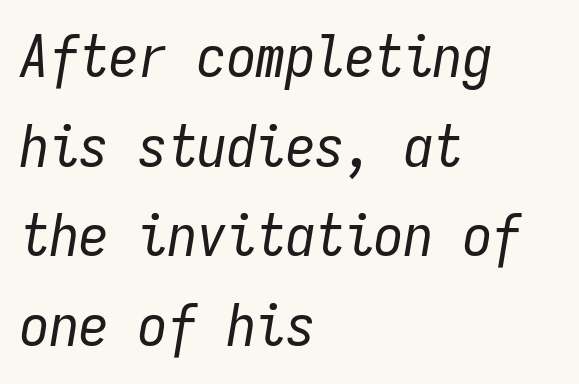
The image shows 59 px regular-weight, condensed type, italic (leaning right), monospaced; set left-aligned, normal line spacing (1.52x), normal letter spacing, not underlined; low stroke contrast and a medium x-height.
